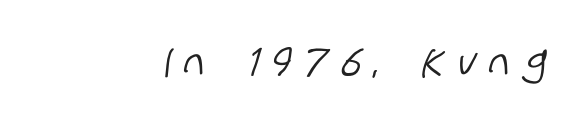
The image shows 37 px condensed sans-serif type; set unusually wide letter spacing (+0.38 em), not underlined; low stroke contrast and a large x-height.
